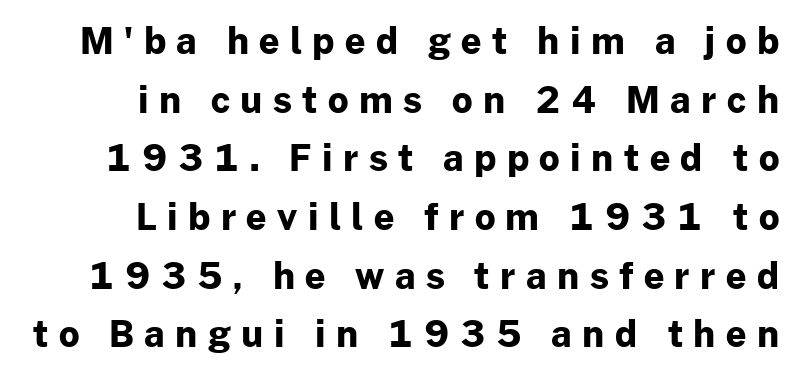
Honestly, there is no underline to notice here at all. You could not count columns in this text — the font is proportionally spaced. The passage shown is typeset with a sans-serif family. As a designer I'd log this as weight 700, bold. The rendering inserts visible extra space after every character.
